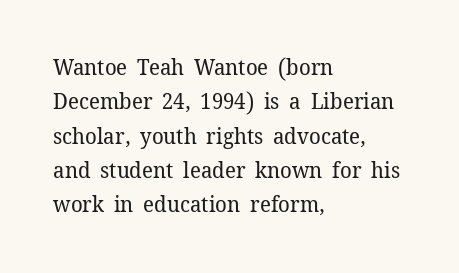
{"italic": "no", "bold": "no", "underline": "no", "align": "left", "line_spacing": "normal", "line_spacing_ratio": 1.56, "letter_spacing": "normal", "letter_spacing_em": 0.0, "glyph_px": 22}
